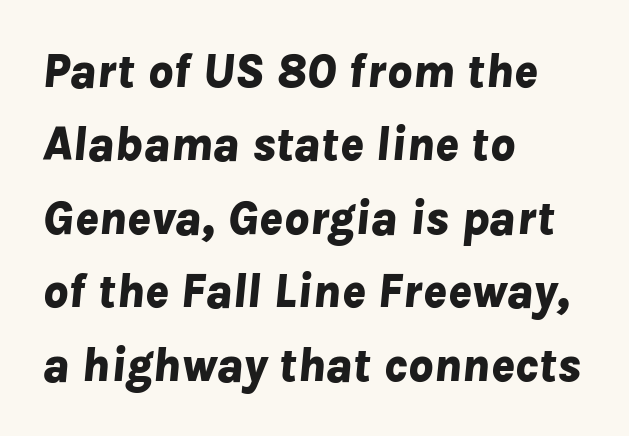
The image shows 49 px bold type, italic (leaning right); set left-aligned, normal line spacing (1.5x), normal letter spacing, not underlined; low stroke contrast and a medium x-height.
